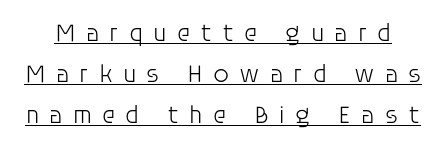
Nope, not italic — everything's standing straight. This is underlined copy, the kind a proofreader might mark for attention. The letterforms stand isolated, each surrounded by extra space. The typesetting does not lean heavy: it is not bold. Vertically, the passage feels balanced, rows spaced as you'd expect.
